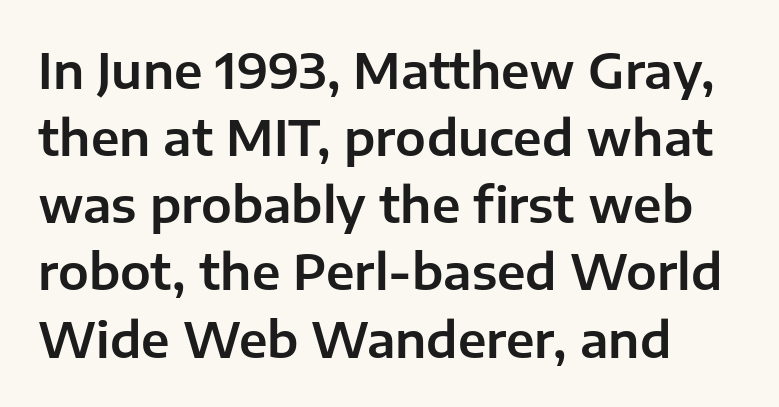
Are there feet on the stems? There aren't — it's a sans. The block of text has a typical density, with ordinary space between rows. The area under the type is left untouched. The passage shown is typed in a proportional face where columns would drift.
